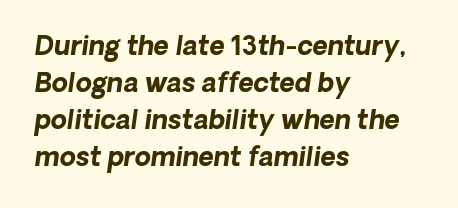
Q: Is the text bold? A: Yes.
Q: Is the text italic (slanted)? A: Yes, it leans right by about 8 degrees.
Q: Is the text underlined? A: No.
Q: How is the paragraph aligned? A: Left-aligned.
Q: Is the spacing between letters normal or unusually wide? A: Normal.
Q: Is the spacing between lines tight, normal or loose? A: Normal.
